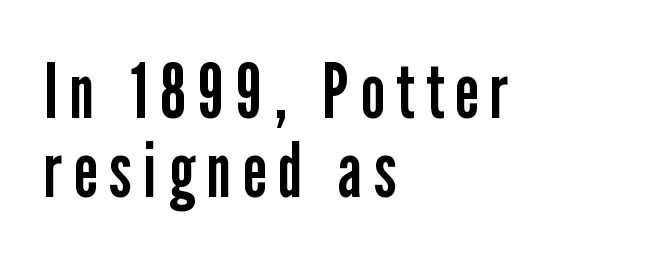
The image shows 76 px regular-weight, condensed sans-serif type, upright; set left-aligned, tight line spacing (1.04x), not underlined; low stroke contrast and a medium x-height.
